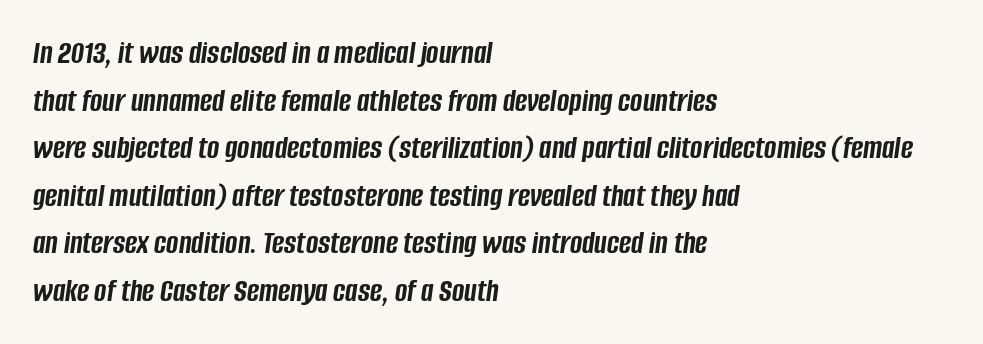
The space between consecutive lines is moderate. The rendering uses natural spacing where letterforms have individual widths. Rule under the text: the space is simply empty. Posture: slanted. Does the copy run flush right? No — it runs flush left. Nobody touched the tracking dial on this one.
